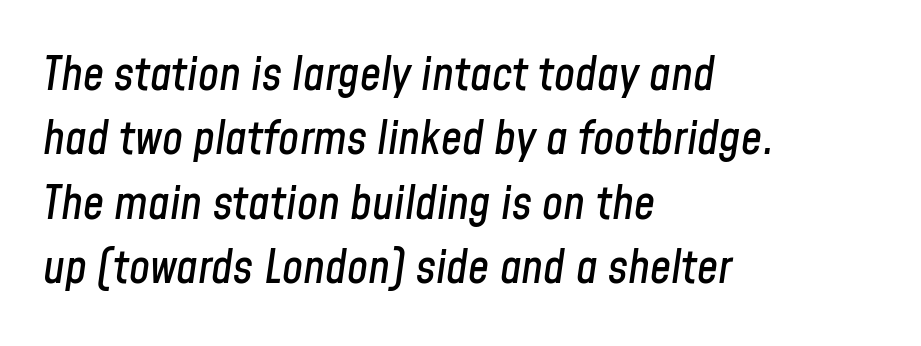
{"italic": "yes", "lean": "right", "slant_degrees": 8, "width": "condensed", "stroke_contrast": "low", "x_height": "medium", "monospaced": "no", "underline": "no", "align": "left", "line_spacing": "normal", "line_spacing_ratio": 1.37, "letter_spacing": "normal", "letter_spacing_em": 0.0, "glyph_px": 47}
